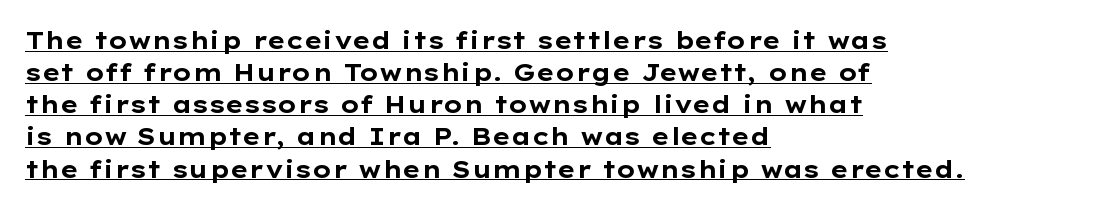
Q: Is the text bold? A: Yes.
Q: Is the text italic (slanted)? A: No, it is upright.
Q: Is the text underlined? A: Yes.
Q: How is the paragraph aligned? A: Left-aligned.
Q: Is the spacing between letters normal or unusually wide? A: Normal.
Q: Is the spacing between lines tight, normal or loose? A: Normal.
